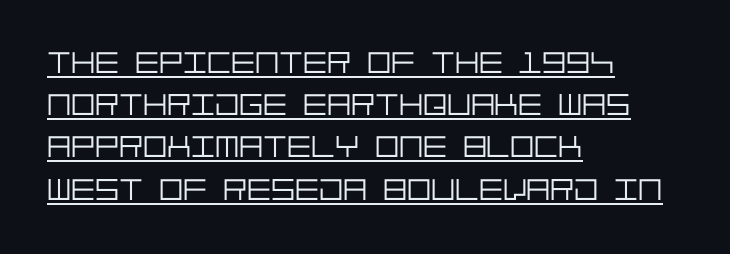
The image shows 32 px light sans-serif type, upright; set left-aligned, normal line spacing (1.32x), normal letter spacing, underlined; low stroke contrast and a large x-height.
